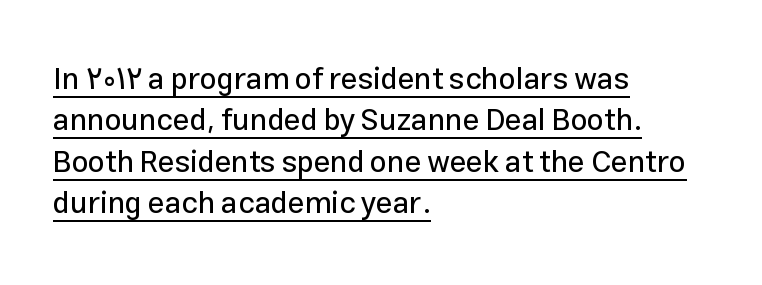
{"serif": "no", "italic": "no", "width": "normal", "stroke_contrast": "low", "x_height": "medium", "monospaced": "no", "underline": "yes", "align": "left", "line_spacing": "normal", "line_spacing_ratio": 1.38, "letter_spacing": "normal", "letter_spacing_em": 0.0, "glyph_px": 30}
